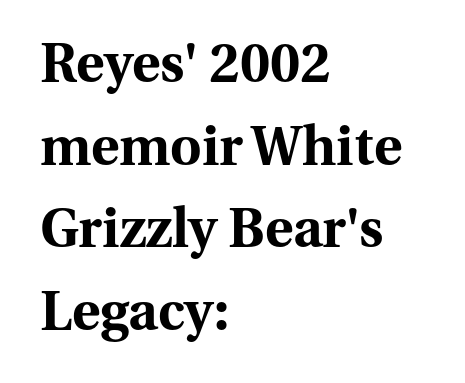
Line beginnings align vertically; line endings do not. This is heavy type, rendered in bold. The space beneath each line is pristine and unruled. A typesetter would call this proportional, since set widths differ per character. The letters stand straight up with perfectly vertical stems.
